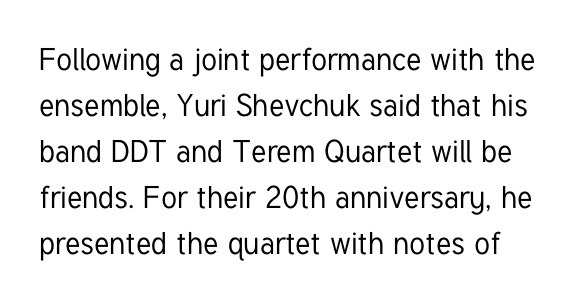
{"serif": "no", "italic": "no", "width": "condensed", "stroke_contrast": "low", "x_height": "medium", "monospaced": "no", "underline": "no", "line_spacing": "normal", "line_spacing_ratio": 1.48, "letter_spacing": "normal", "letter_spacing_em": 0.0, "glyph_px": 31}
